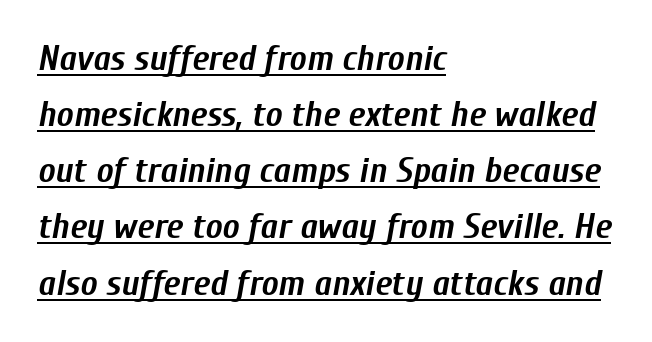
Words appear dense and cohesive because spacing is normal. Emphasis by weight is at full strength: bold. Think of a printed novel: that variable character pitch is what you see here. Compared with ordinary roman type, these characters are visibly tilted.
